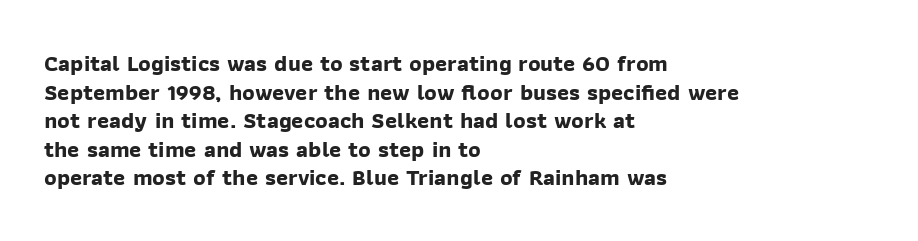
This rendering uses left alignment, leaving the right contour irregular. Nobody touched the tracking dial on this one. Strokes here are thick enough to call this a true bold. Unmarked baselines from the first word to the last.
